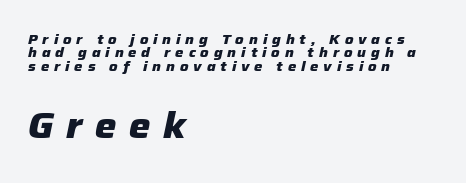
The image shows 36 px heavy type, italic (leaning right); set left-aligned, tight line spacing (0.96x), unusually wide letter spacing (+0.35 em), not underlined; the second (bottom) block is 2.57x larger; low stroke contrast and a medium x-height.
